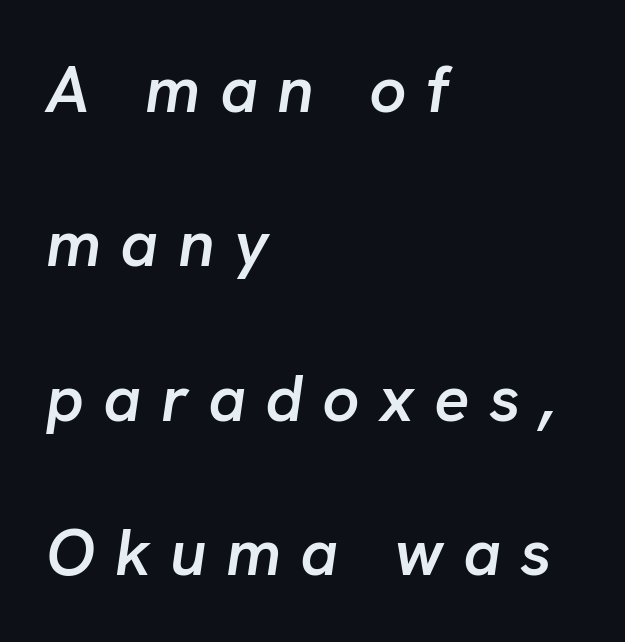
The image shows 66 px semibold type, italic (leaning right); set left-aligned, loose line spacing (2.34x), unusually wide letter spacing (+0.29 em), not underlined; low stroke contrast and a medium x-height.
